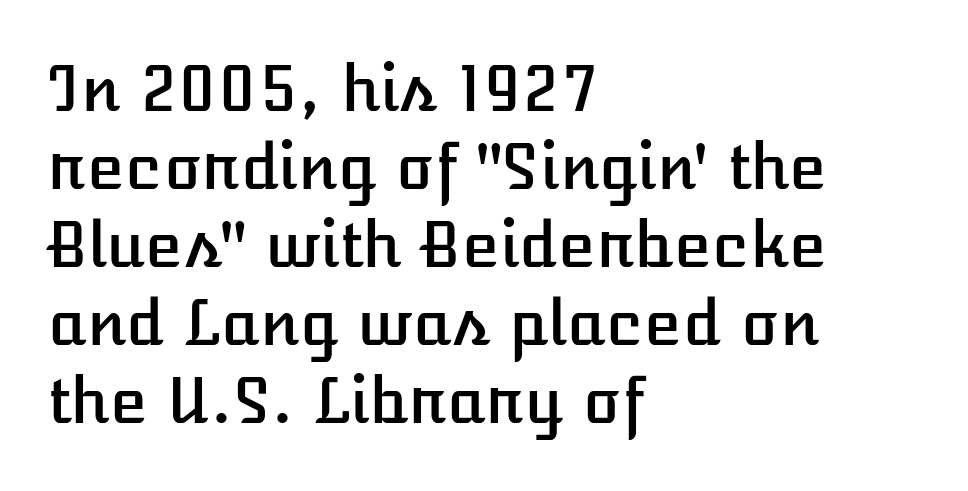
{"italic": "no", "width": "normal", "stroke_contrast": "low", "x_height": "medium", "monospaced": "no", "underline": "no", "align": "left", "line_spacing": "normal", "line_spacing_ratio": 1.26, "letter_spacing": "normal", "letter_spacing_em": 0.0, "glyph_px": 62}
